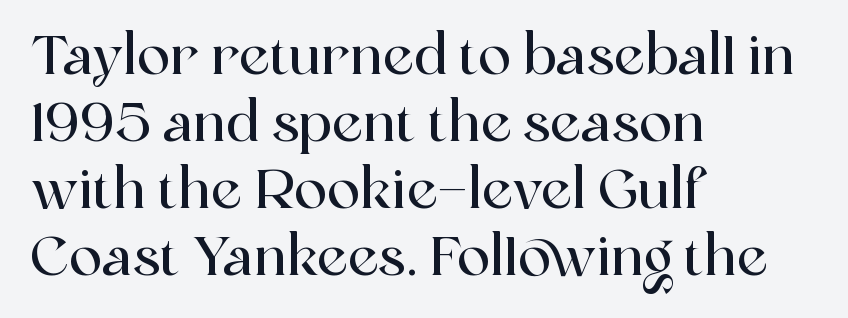
{"serif": "yes", "italic": "no", "width": "normal", "x_height": "medium", "monospaced": "no", "underline": "no", "align": "left", "line_spacing_ratio": 1.22, "letter_spacing": "normal", "letter_spacing_em": 0.0, "glyph_px": 55}
